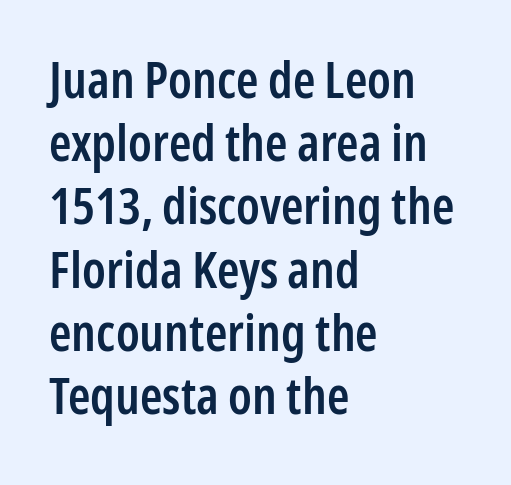
{"serif": "no", "italic": "no", "bold": "semi", "weight": "semibold", "width": "condensed", "stroke_contrast": "low", "x_height": "medium", "monospaced": "no", "underline": "no", "align": "left", "line_spacing_ratio": 1.24, "letter_spacing": "normal", "letter_spacing_em": 0.0, "glyph_px": 51}
